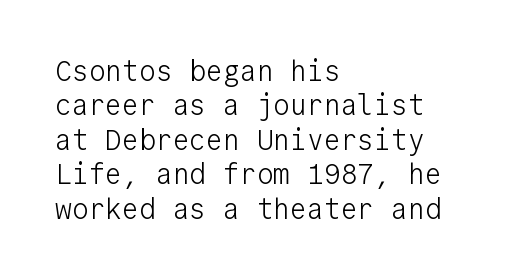
{"serif": "no", "italic": "no", "bold": "no", "weight": "light", "width": "normal", "stroke_contrast": "low", "x_height": "medium", "monospaced": "yes", "underline": "no", "align": "left", "line_spacing_ratio": 1.23, "letter_spacing": "normal", "letter_spacing_em": 0.0, "glyph_px": 28}
